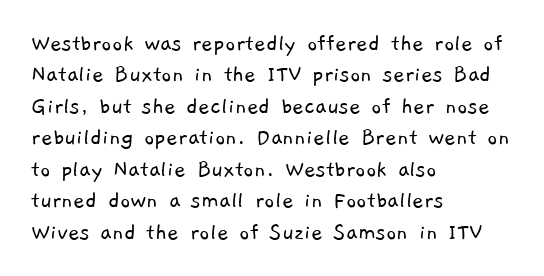
The image shows 25 px text type; set left-aligned, normal line spacing (1.26x), normal letter spacing, not underlined.
